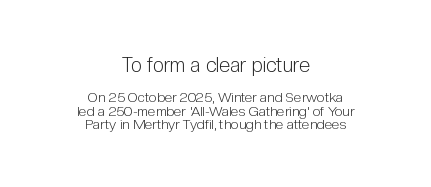
The image shows 20 px text type, upright; set centered, tight line spacing (0.96x), normal letter spacing, not underlined; the first (top) block is 1.43x larger.
